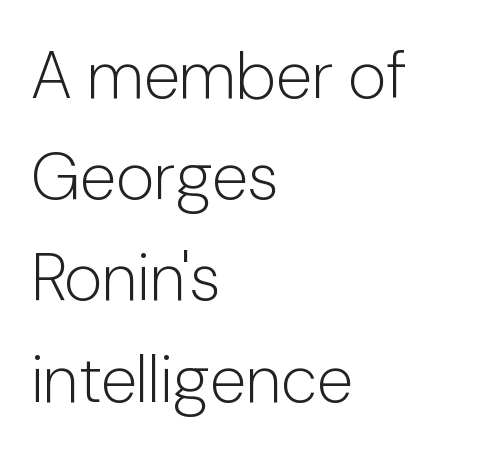
The image shows 67 px light sans-serif type, upright; set left-aligned, normal line spacing (1.51x), normal letter spacing, not underlined; low stroke contrast and a medium x-height.
